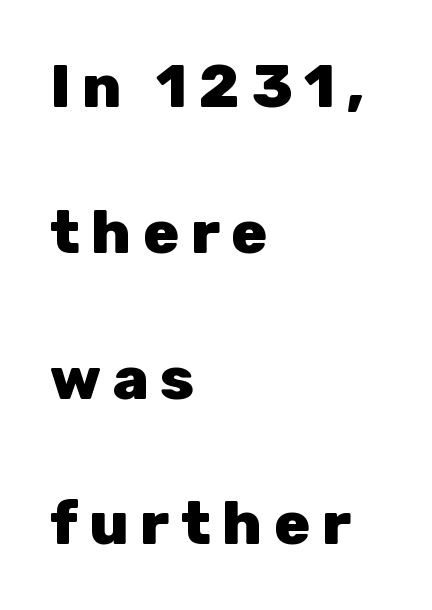
Q: Is the text bold? A: Yes.
Q: Is the text italic (slanted)? A: No, it is upright.
Q: Is the typeface a serif or a sans-serif typeface? A: Sans-serif.
Q: Is the text underlined? A: No.
Q: How is the paragraph aligned? A: Left-aligned.
Q: Is the spacing between lines tight, normal or loose? A: Loose.
Q: Width (condensed, normal, or wide)? A: Normal.
Q: Stroke contrast? A: Low.
Q: x-height? A: Medium.
Q: Monospaced? A: No.
